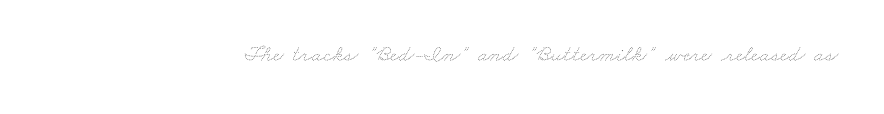
Q: Is the text bold? A: No.
Q: Is the text underlined? A: No.
Q: How is the paragraph aligned? A: Right-aligned.
Q: Is the spacing between letters normal or unusually wide? A: Normal.
